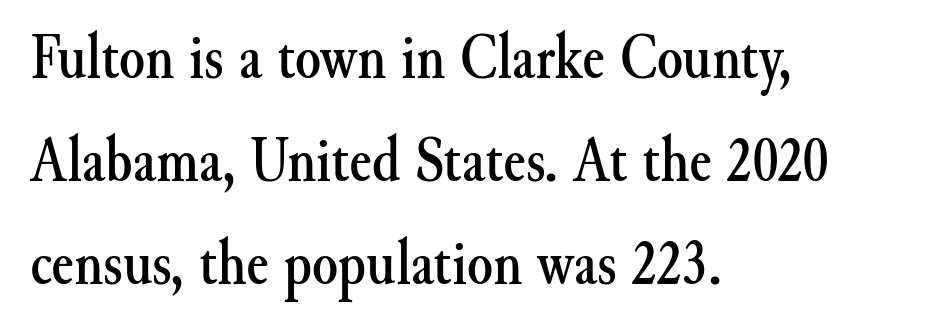
The leading is moderate, giving the passage an even texture. Underlining? Definitely not there. The tracking reads as untouched default to a designer's eye. Typeset ragged right — the left edge is the straight one.
